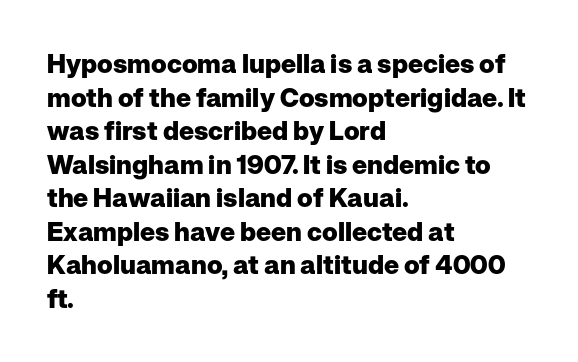
The image shows 26 px bold type, upright; set left-aligned, normal line spacing (1.29x), normal letter spacing, not underlined.
